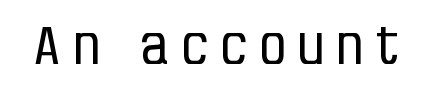
Q: Is the text bold? A: No.
Q: Is the text italic (slanted)? A: No, it is upright.
Q: Is the typeface a serif or a sans-serif typeface? A: Sans-serif.
Q: Is the text underlined? A: No.
Q: Is the spacing between letters normal or unusually wide? A: Unusually wide.
Q: Width (condensed, normal, or wide)? A: Condensed.
Q: Stroke contrast? A: Low.
Q: x-height? A: Large.
Q: Monospaced? A: No.
